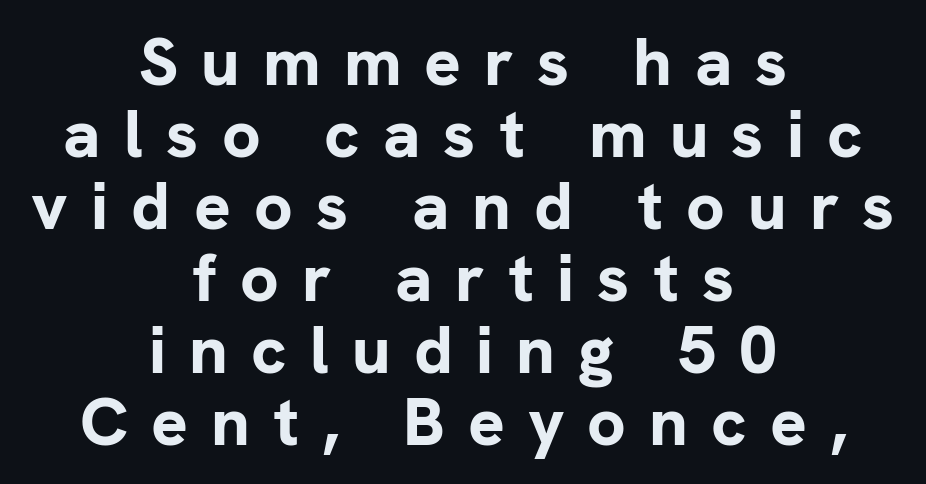
The image shows 68 px bold sans-serif type, upright; set centered, tight line spacing (1.06x), unusually wide letter spacing (+0.34 em), not underlined; low stroke contrast and a medium x-height.
